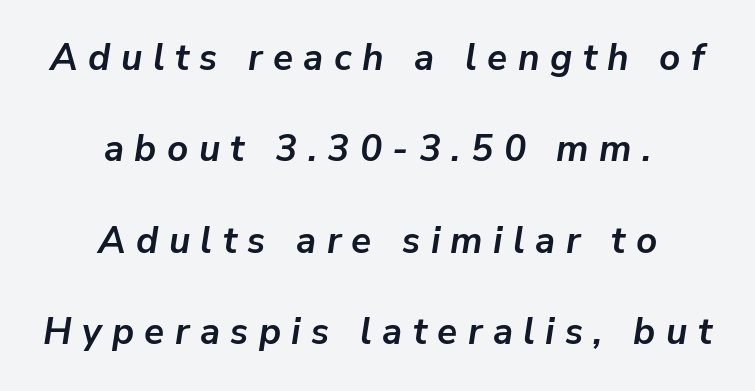
{"italic": "yes", "lean": "right", "slant_degrees": 9, "bold": "yes", "weight": "semibold", "width": "normal", "stroke_contrast": "low", "x_height": "medium", "monospaced": "no", "underline": "no", "align": "center", "line_spacing": "loose", "line_spacing_ratio": 2.47, "letter_spacing": "wide", "letter_spacing_em": 0.28, "glyph_px": 37}
